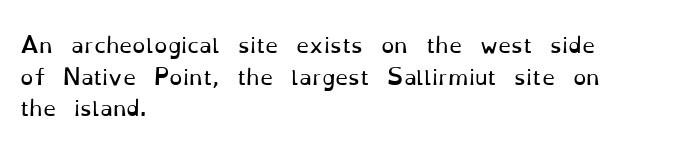
Style check: upright. Leftover space on each line is placed entirely after the last word. The rows are spaced the way most documents space them. The font is comparable to plain body text, perhaps lighter. Honestly, there is no underline to notice here at all. Nobody touched the tracking dial on this one.
